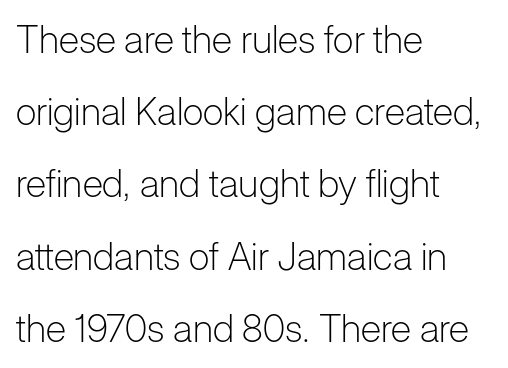
The rag falls on the right side of this text block. The leading is generous, giving the passage an open texture. The space directly below the letters is spotless. This sample uses a sans-serif face.
